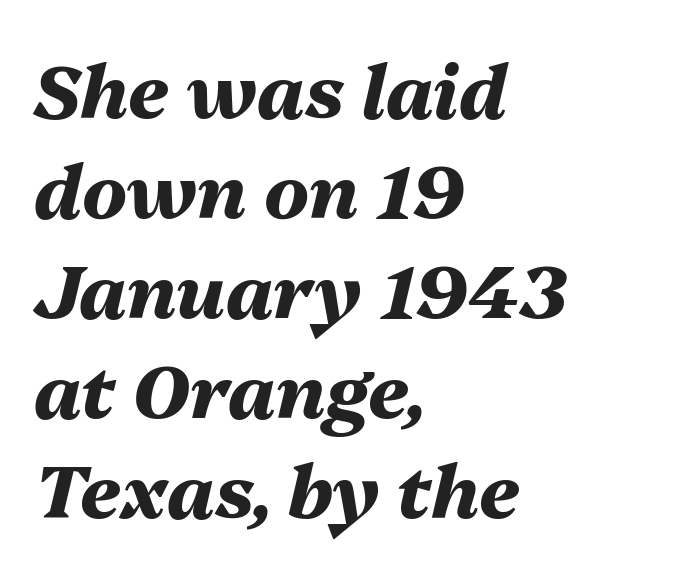
The image shows 74 px heavy type, italic (leaning right); set left-aligned, normal line spacing (1.35x), normal letter spacing, not underlined; medium stroke contrast and a medium x-height.
